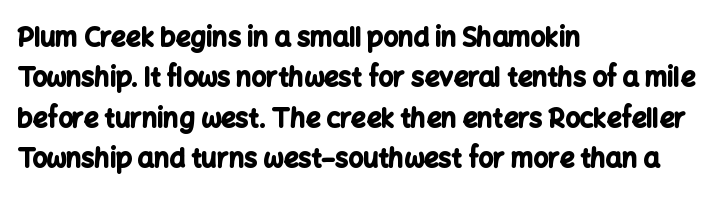
{"italic": "no", "bold": "yes", "underline": "no", "align": "left", "line_spacing": "normal", "line_spacing_ratio": 1.55, "letter_spacing": "normal", "letter_spacing_em": 0.0, "glyph_px": 26}
